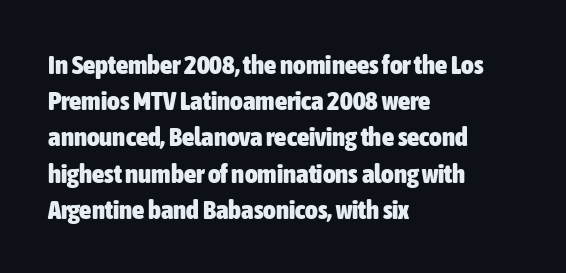
Q: Is the text bold? A: Yes.
Q: Is the text italic (slanted)? A: No, it is upright.
Q: Is the text underlined? A: No.
Q: How is the paragraph aligned? A: Left-aligned.
Q: Is the spacing between letters normal or unusually wide? A: Normal.
Q: Is the spacing between lines tight, normal or loose? A: Normal.
